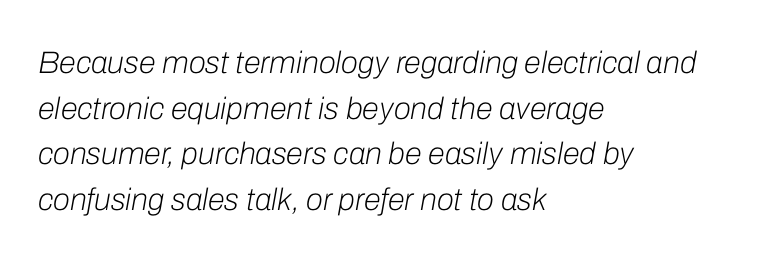
{"italic": "yes", "lean": "right", "slant_degrees": 10, "bold": "no", "weight": "light", "width": "normal", "stroke_contrast": "low", "x_height": "medium", "monospaced": "no", "underline": "no", "align": "left", "line_spacing": "normal", "line_spacing_ratio": 1.47, "letter_spacing": "normal", "letter_spacing_em": 0.0, "glyph_px": 31}
